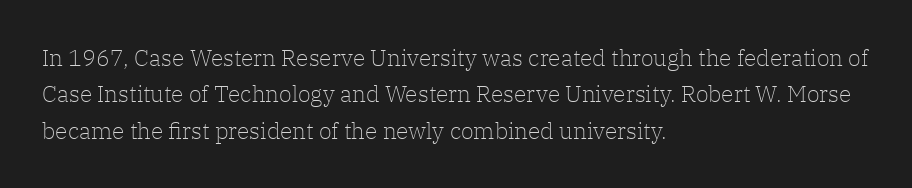
The image shows 23 px text type, upright; set left-aligned, normal line spacing (1.58x), normal letter spacing, not underlined.
